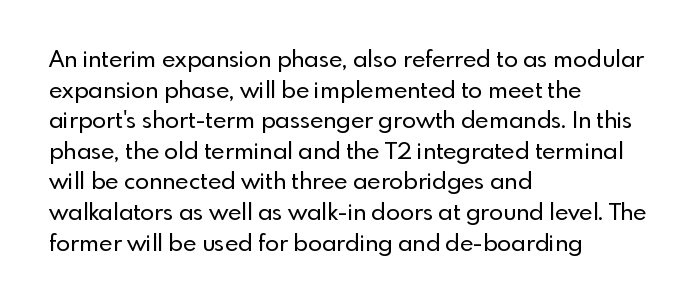
Q: Is the text italic (slanted)? A: No, it is upright.
Q: Is the text underlined? A: No.
Q: How is the paragraph aligned? A: Left-aligned.
Q: Is the spacing between letters normal or unusually wide? A: Normal.
Q: Is the spacing between lines tight, normal or loose? A: Normal.
